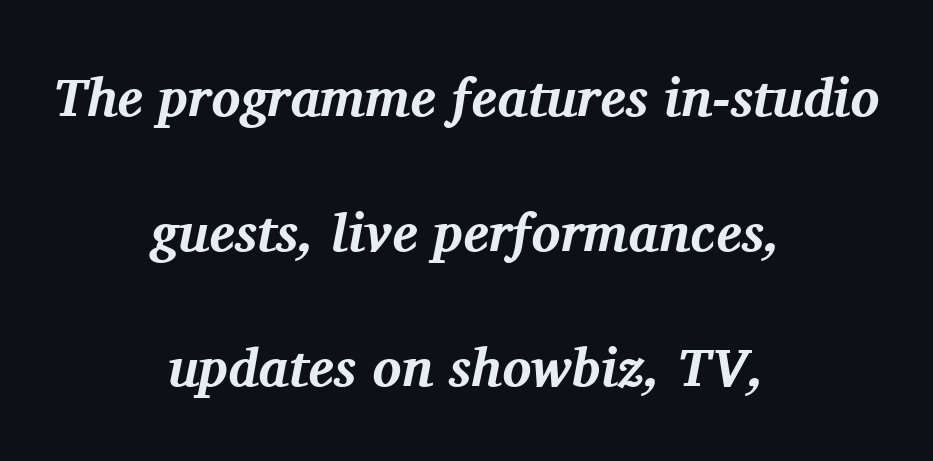
{"serif": "yes", "italic": "yes", "lean": "right", "slant_degrees": 11, "bold": "yes", "weight": "bold", "width": "normal", "stroke_contrast": "medium", "x_height": "medium", "monospaced": "no", "underline": "no", "align": "center", "line_spacing": "loose", "line_spacing_ratio": 2.5, "letter_spacing": "normal", "letter_spacing_em": 0.0, "glyph_px": 54}
